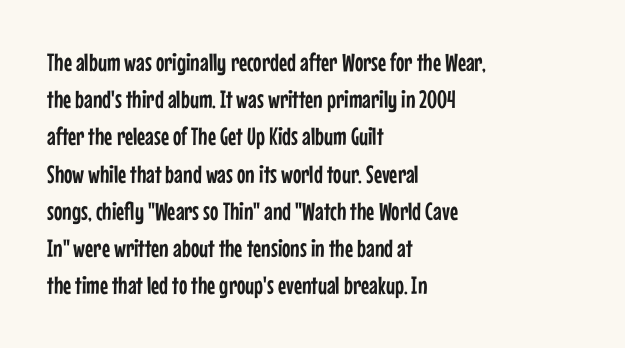
Designer's note — italics off, roman on. Compared with typical paragraphs, the rows here are spaced about the same. No word sits above an underline. Left-aligned paragraph, ragged on the right. This sample uses plain, unmodified letter spacing.
